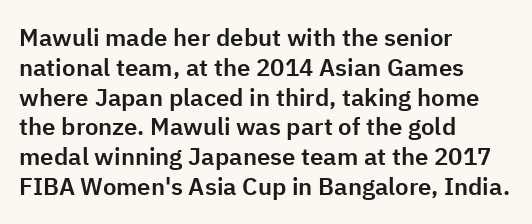
Q: Is the text italic (slanted)? A: No, it is upright.
Q: Is the text underlined? A: No.
Q: How is the paragraph aligned? A: Left-aligned.
Q: Is the spacing between letters normal or unusually wide? A: Normal.
